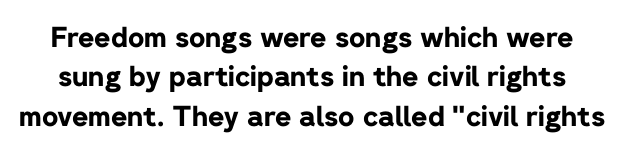
Q: Is the text bold? A: Yes.
Q: Is the text italic (slanted)? A: No, it is upright.
Q: Is the typeface a serif or a sans-serif typeface? A: Sans-serif.
Q: Is the text underlined? A: No.
Q: Is the spacing between letters normal or unusually wide? A: Normal.
Q: Is the spacing between lines tight, normal or loose? A: Normal.
Q: Width (condensed, normal, or wide)? A: Normal.
Q: Stroke contrast? A: Low.
Q: x-height? A: Medium.
Q: Monospaced? A: No.
